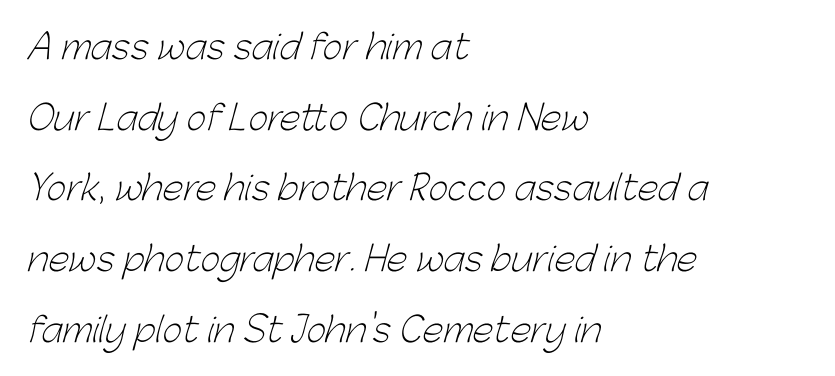
{"serif": "no", "bold": "no", "weight": "light", "width": "normal", "stroke_contrast": "low", "x_height": "medium", "monospaced": "no", "underline": "no", "align": "left", "line_spacing": "loose", "line_spacing_ratio": 2.08, "letter_spacing": "normal", "letter_spacing_em": 0.0, "glyph_px": 34}
